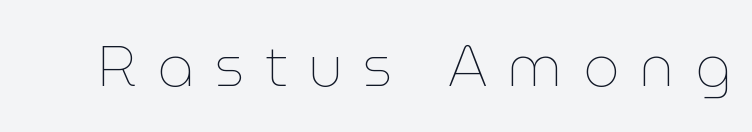
{"italic": "no", "bold": "no", "weight": "thin", "width": "normal", "stroke_contrast": "low", "x_height": "medium", "monospaced": "no", "underline": "no", "letter_spacing": "wide", "letter_spacing_em": 0.36, "glyph_px": 57}
